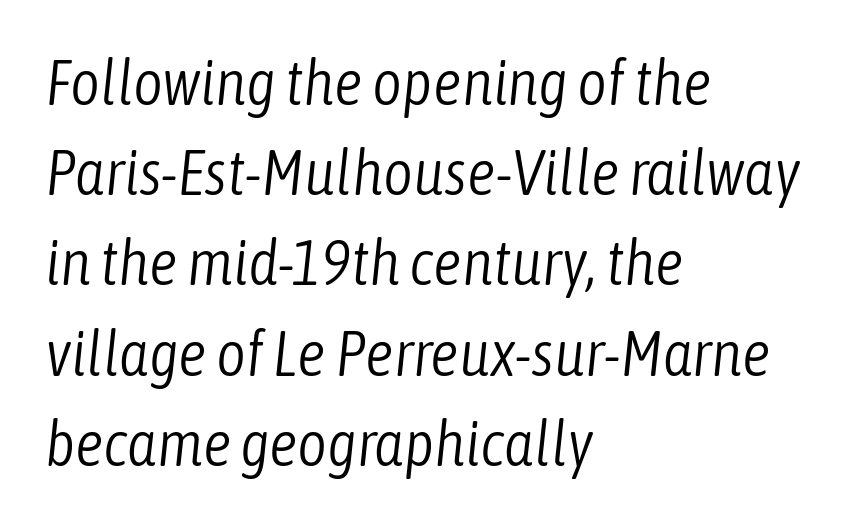
Q: Is the text bold? A: No.
Q: Is the text italic (slanted)? A: Yes, it leans right by about 6 degrees.
Q: Is the text underlined? A: No.
Q: How is the paragraph aligned? A: Left-aligned.
Q: Is the spacing between letters normal or unusually wide? A: Normal.
Q: Is the spacing between lines tight, normal or loose? A: Normal.
Q: Width (condensed, normal, or wide)? A: Condensed.
Q: Stroke contrast? A: Low.
Q: x-height? A: Medium.
Q: Monospaced? A: No.
